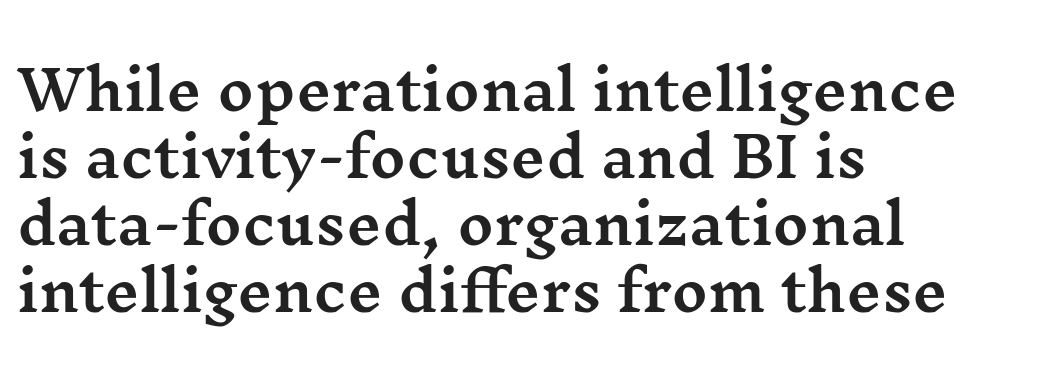
Q: Is the text italic (slanted)? A: No, it is upright.
Q: Is the typeface a serif or a sans-serif typeface? A: Serif.
Q: Is the text underlined? A: No.
Q: How is the paragraph aligned? A: Left-aligned.
Q: Is the spacing between letters normal or unusually wide? A: Normal.
Q: Width (condensed, normal, or wide)? A: Wide.
Q: Stroke contrast? A: Medium.
Q: x-height? A: Medium.
Q: Monospaced? A: No.
